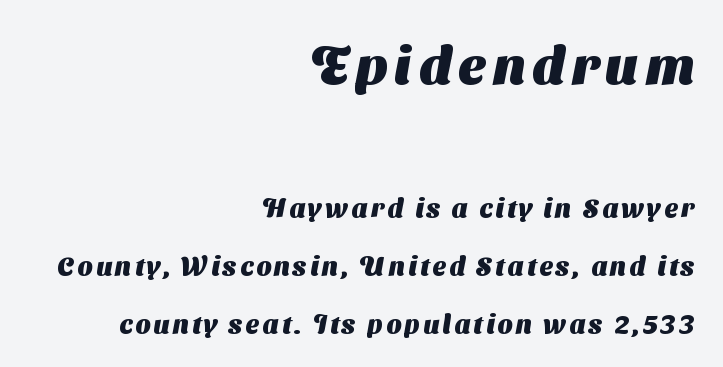
{"serif": "no", "bold": "yes", "weight": "heavy", "width": "normal", "stroke_contrast": "medium", "x_height": "medium", "monospaced": "no", "underline": "no", "align": "right", "line_spacing": "loose", "line_spacing_ratio": 2.23, "larger_block": "first", "size_ratio": 2.04, "glyph_px": 53}
